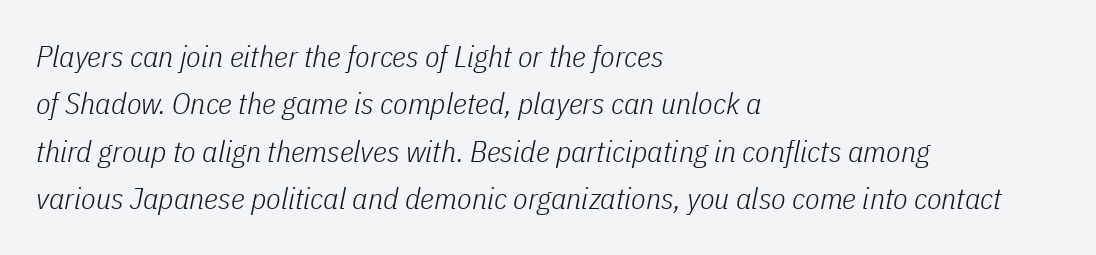
The characters are drawn with everyday or finer stroke widths. Is this a fixed-width face? No — the glyphs have proportional, varying widths. Yep, that's italic — everything's leaning. The type is set solid horizontally, with unmodified tracking. Compared with a centered layout, this one pins lines to the left instead.
